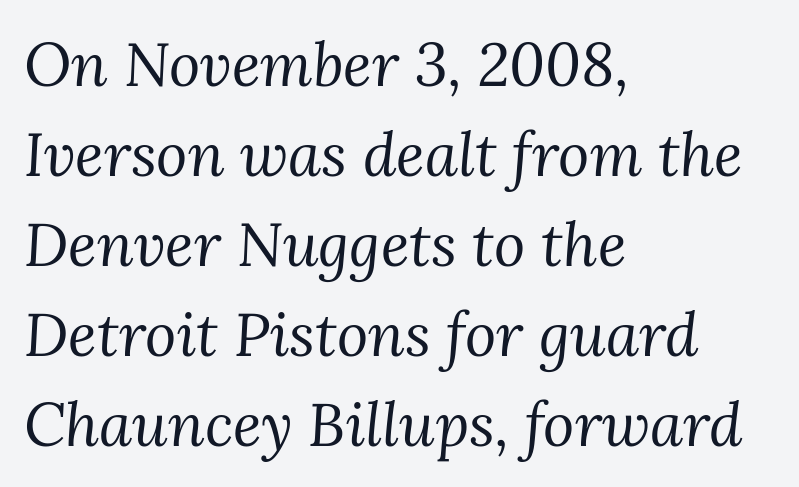
The image shows 60 px regular-weight serif type, italic (leaning right); set left-aligned, normal line spacing (1.5x), normal letter spacing, not underlined; medium stroke contrast and a medium x-height.
